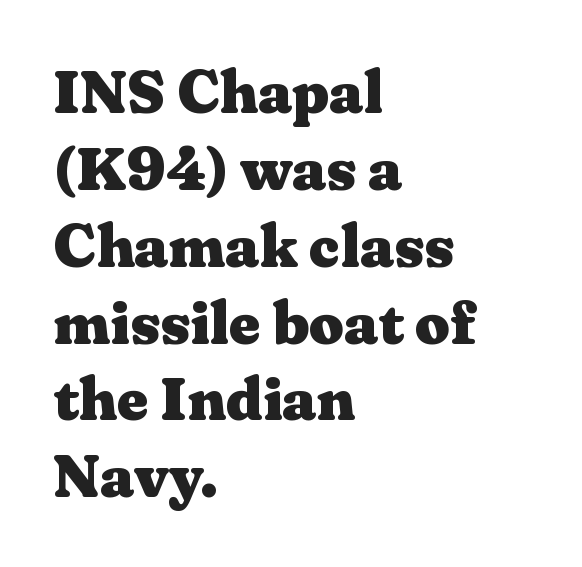
Vertical strokes here are truly vertical. A student would call this left alignment; a typographer would say flush left, rag right. Set as a true bold cut, around the 700 mark. Anything drawn beneath the words? Only blank space. Is there much room between lines? A standard amount, neither cramped nor airy.
